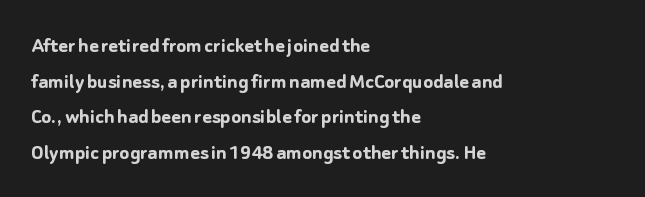
The image shows 23 px bold type, upright; set left-aligned, normal line spacing (1.55x), normal letter spacing, not underlined.
